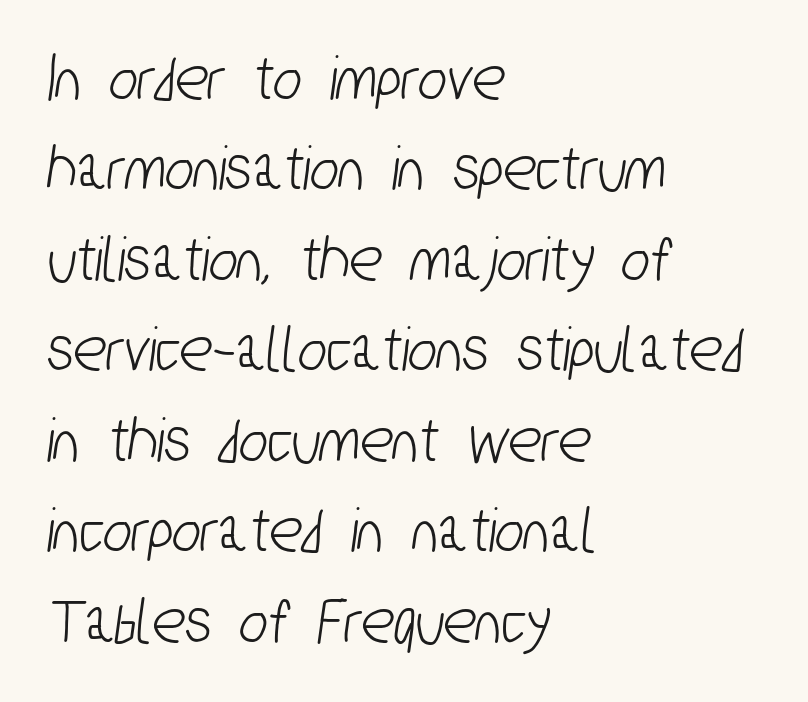
Q: Is the typeface a serif or a sans-serif typeface? A: Sans-serif.
Q: Is the text underlined? A: No.
Q: How is the paragraph aligned? A: Left-aligned.
Q: Is the spacing between letters normal or unusually wide? A: Normal.
Q: Is the spacing between lines tight, normal or loose? A: Normal.
Q: Width (condensed, normal, or wide)? A: Condensed.
Q: Stroke contrast? A: Low.
Q: x-height? A: Medium.
Q: Monospaced? A: No.
